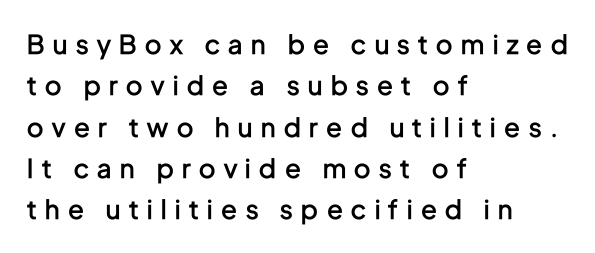
Q: Is the text bold? A: Semi-bold.
Q: Is the text italic (slanted)? A: No, it is upright.
Q: Is the text underlined? A: No.
Q: How is the paragraph aligned? A: Left-aligned.
Q: Is the spacing between letters normal or unusually wide? A: Unusually wide.
Q: Is the spacing between lines tight, normal or loose? A: Normal.
